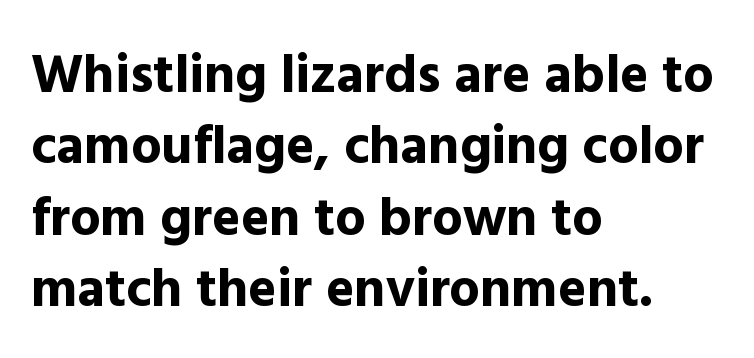
Each word holds together tightly as a unit, with standard inter-letter gaps. When letters stand straight like this, we call the style roman or upright. Only glyphs here, with clear space below each row. A classic flush-left, rag-right setting is used for this passage. Looks like regular typesetting: each glyph gets only the width it needs.
